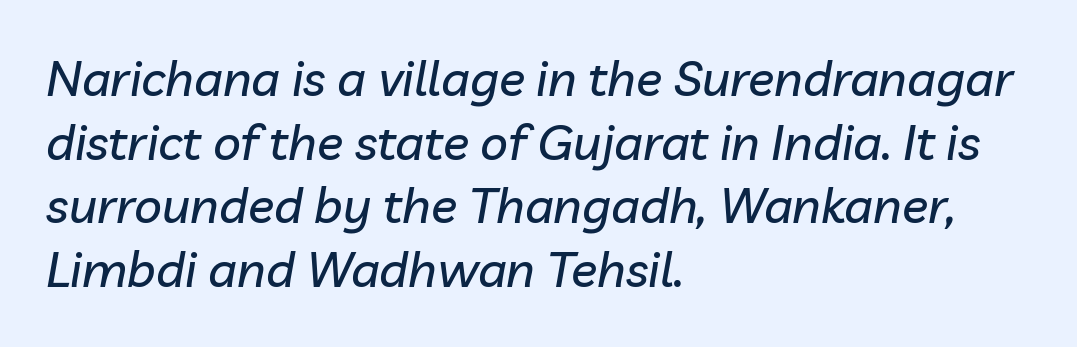
This rendering leaves character spacing at its baseline value. Designer's note — italics engaged. The setting favours the left margin, as ordinary paragraphs usually do. A typesetter would call this proportional, since set widths differ per character. Students, observe: this is what conventionally led text looks like.
